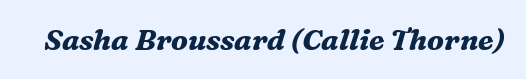
{"serif": "yes", "italic": "yes", "lean": "right", "slant_degrees": 16, "bold": "yes", "weight": "bold", "width": "normal", "stroke_contrast": "medium", "x_height": "medium", "monospaced": "no", "underline": "no", "letter_spacing": "normal", "letter_spacing_em": 0.0, "glyph_px": 29}
